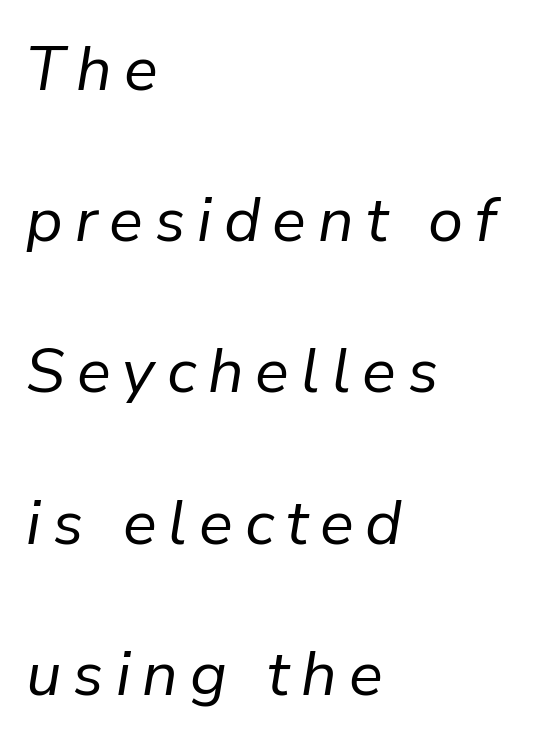
{"italic": "yes", "lean": "right", "slant_degrees": 9, "bold": "no", "weight": "regular", "width": "normal", "stroke_contrast": "low", "x_height": "medium", "monospaced": "no", "underline": "no", "align": "left", "line_spacing": "loose", "line_spacing_ratio": 2.4, "glyph_px": 63}
